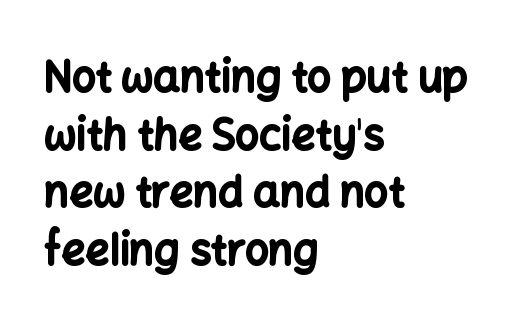
The image shows 42 px bold sans-serif type, upright; set left-aligned, normal line spacing (1.37x), normal letter spacing, not underlined; low stroke contrast and a medium x-height.
